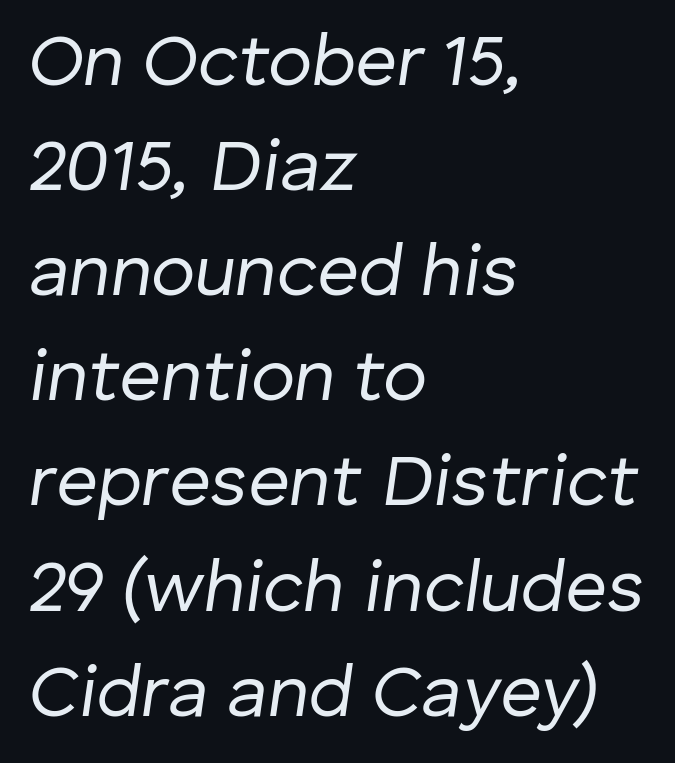
The image shows 73 px regular-weight type, italic (leaning right); set left-aligned, normal line spacing (1.44x), normal letter spacing, not underlined; low stroke contrast and a medium x-height.
